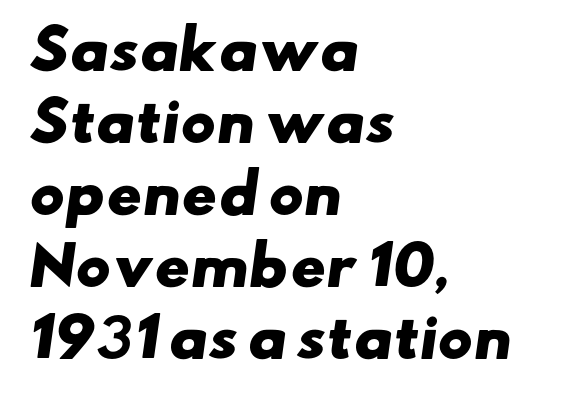
This sample is left-justified, so line endings fall wherever the words run out. Letterform terminals end flat and unadorned throughout the passage. There is no visible air inserted between adjacent glyphs. This sample has the flowing, uneven cadence of proportional lettering.
